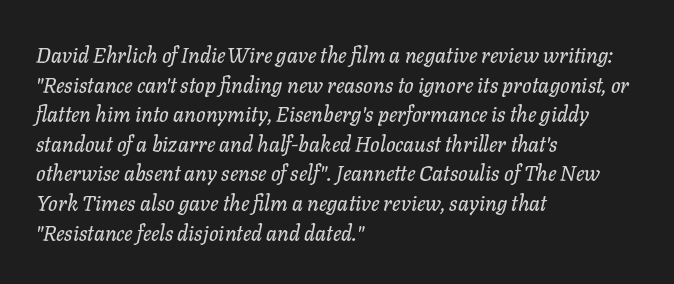
Short and long lines alike share a common starting point at left. Tracking value appears to be zero — textbook default spacing. Posture: slanted. Just letters on the line, the space beneath them empty. A typesetter would call this leading conventional body-copy spacing.
